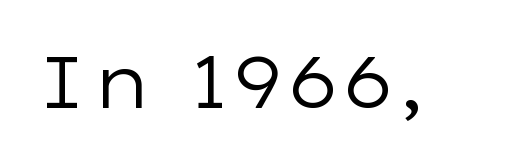
{"serif": "no", "italic": "no", "bold": "no", "weight": "regular", "width": "wide", "stroke_contrast": "low", "x_height": "medium", "monospaced": "no", "underline": "no", "letter_spacing": "normal", "letter_spacing_em": 0.0, "glyph_px": 73}
